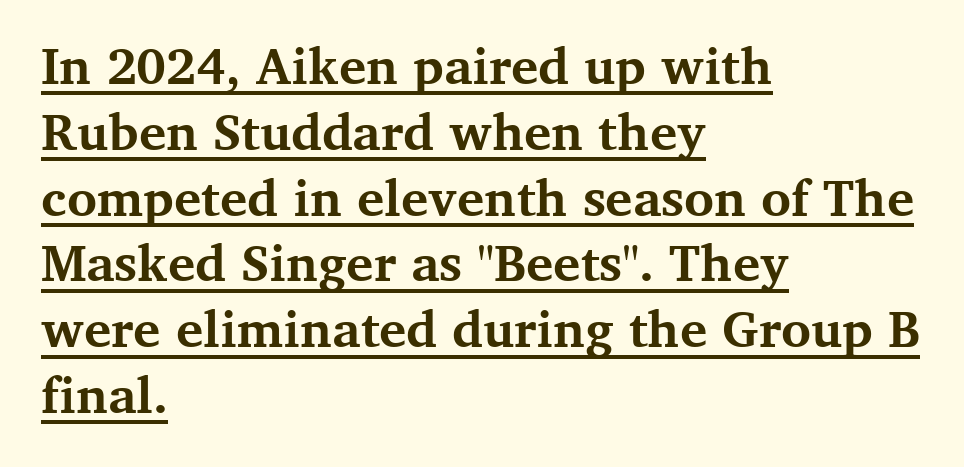
The image shows 51 px bold serif type, upright; set left-aligned, normal line spacing (1.29x), normal letter spacing, underlined; medium stroke contrast and a medium x-height.
